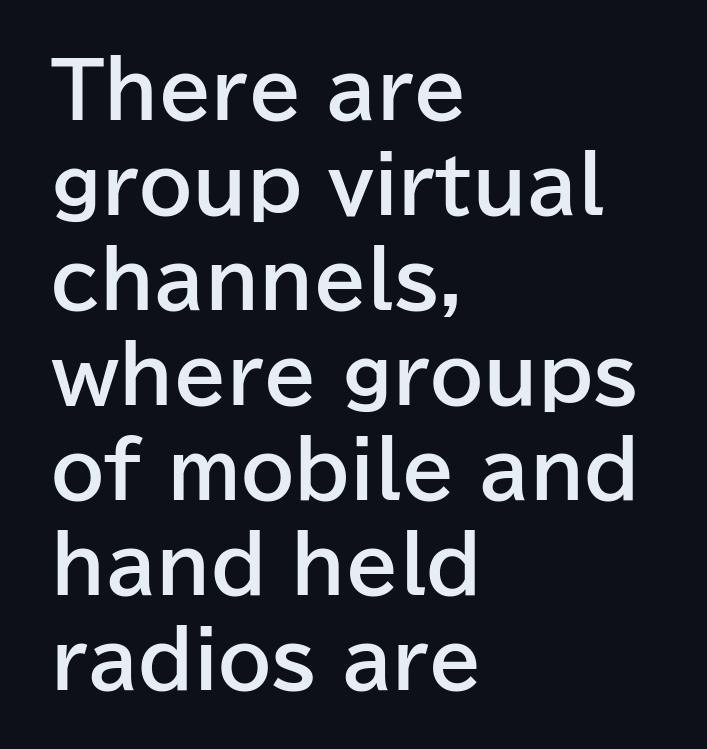
The image shows 76 px bold sans-serif type, upright; set left-aligned, normal line spacing (1.25x), normal letter spacing, not underlined; low stroke contrast and a medium x-height.
